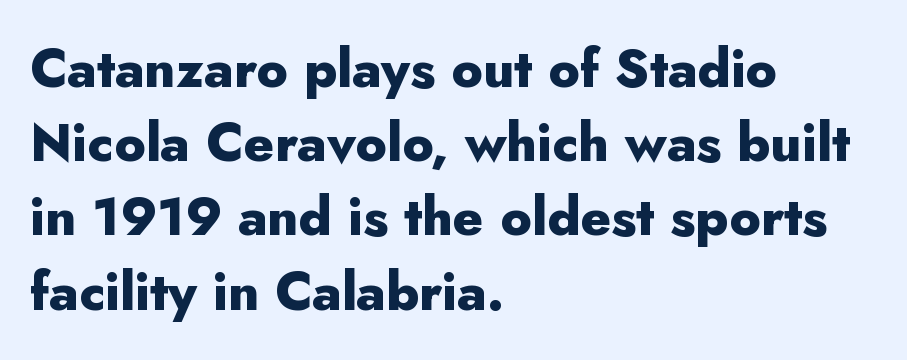
Q: Is the text bold? A: Yes.
Q: Is the text italic (slanted)? A: No, it is upright.
Q: Is the typeface a serif or a sans-serif typeface? A: Sans-serif.
Q: Is the text underlined? A: No.
Q: How is the paragraph aligned? A: Left-aligned.
Q: Is the spacing between letters normal or unusually wide? A: Normal.
Q: Is the spacing between lines tight, normal or loose? A: Normal.
Q: Width (condensed, normal, or wide)? A: Normal.
Q: Stroke contrast? A: Low.
Q: x-height? A: Small.
Q: Monospaced? A: No.
